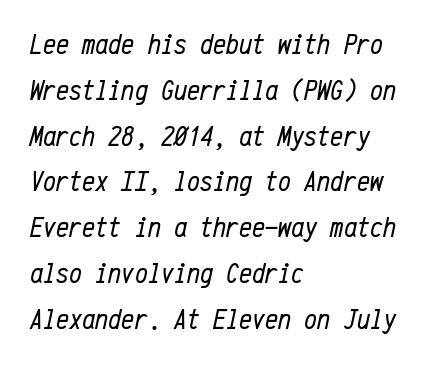
Leading: standard. No heavy texture on the line: the type isn't bold. Looking at the ascenders, they clearly lean. Looks like terminal output: every glyph gets an equal slot. Short note: letters normally spaced. Line starts are locked; line ends wander.
